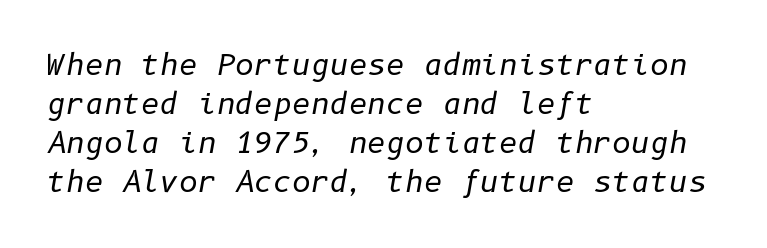
{"italic": "yes", "lean": "right", "slant_degrees": 10, "bold": "no", "weight": "regular", "width": "normal", "stroke_contrast": "low", "x_height": "medium", "underline": "no", "align": "left", "line_spacing": "normal", "line_spacing_ratio": 1.35, "letter_spacing": "normal", "letter_spacing_em": 0.0, "glyph_px": 29}
